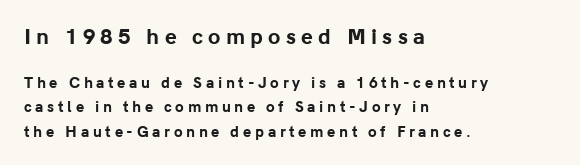
A student would notice the top passage is typeset larger than what follows. Quick note: underline off. Display-style spreading of the glyphs; the letterfit is very open. Emphasis by weight is at full strength: bold. Where is the straight margin? On the left. The type sits square on the baseline with zero lean.
